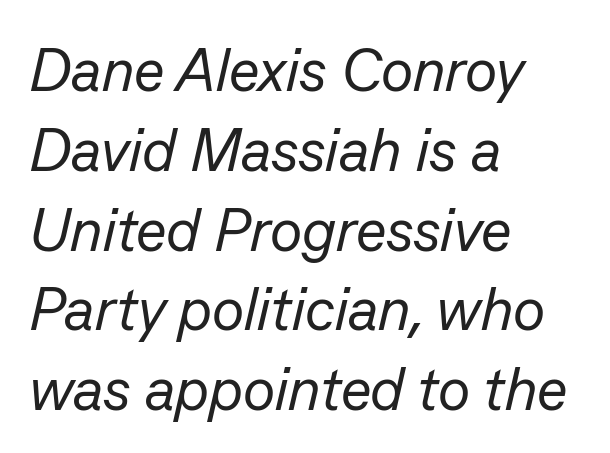
The image shows 60 px regular-weight type, italic (leaning right); set left-aligned, normal line spacing (1.33x), normal letter spacing, not underlined; low stroke contrast and a medium x-height.
